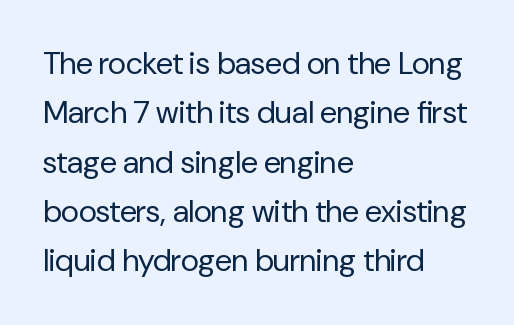
Q: Is the text bold? A: No.
Q: Is the text italic (slanted)? A: No, it is upright.
Q: Is the typeface a serif or a sans-serif typeface? A: Sans-serif.
Q: Is the text underlined? A: No.
Q: How is the paragraph aligned? A: Left-aligned.
Q: Is the spacing between letters normal or unusually wide? A: Normal.
Q: Is the spacing between lines tight, normal or loose? A: Normal.
Q: Width (condensed, normal, or wide)? A: Normal.
Q: Stroke contrast? A: Low.
Q: x-height? A: Medium.
Q: Monospaced? A: No.
